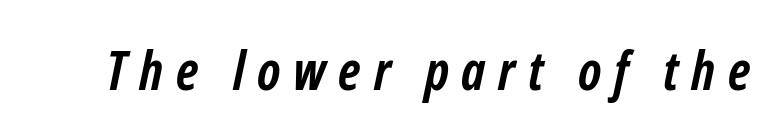
Short note: letters widely spaced. Type without underlining. Proportional: the letters do not fall into vertical columns. These lines carry a lot of weight — the face is fully bold. Observe the lean: these are italic letterforms.
